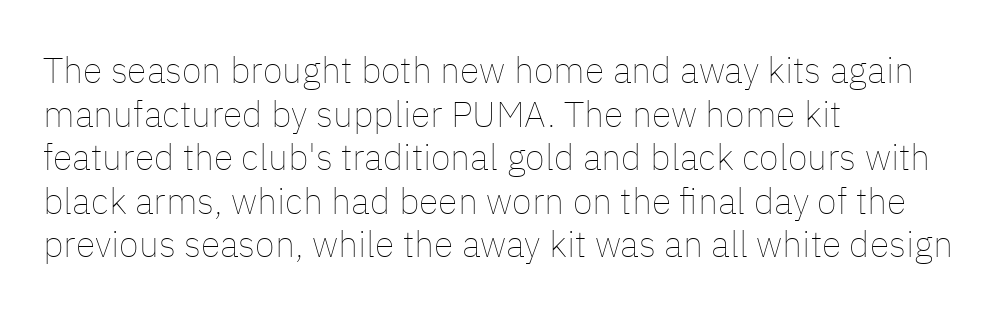
Each letter keeps its own natural width here, so spacing adapts to shape. Tracking value appears to be zero — textbook default spacing. The space beneath each line is pristine and unruled. The strokes carry an ordinary text weight at most. The font's upright variant was chosen for this text. The paragraph shown leans on its left margin.
